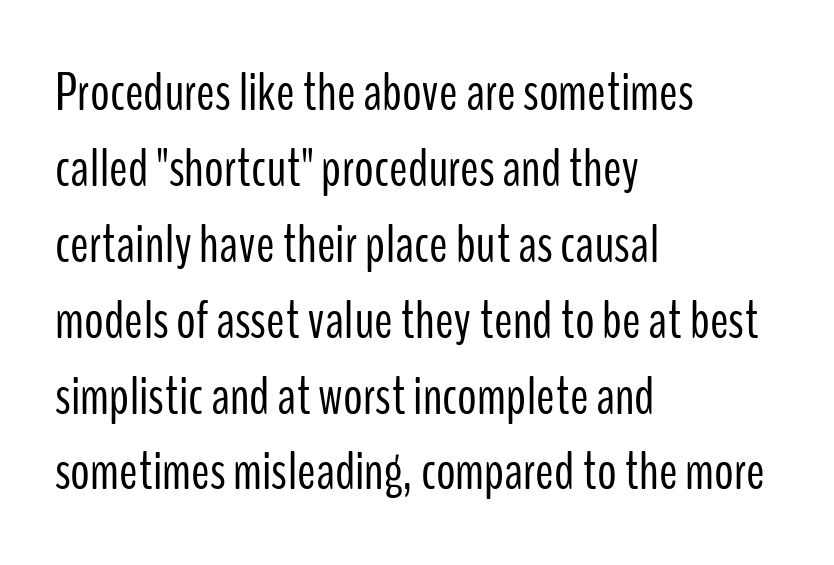
Tracking here is standard; glyphs follow each other at the usual distance. The space beneath each line is pristine and unruled. Quick note: not italic, upright. Stroke thickness stays within the range of a standard reading face or lighter. Line beginnings align vertically; line endings do not. Do the characters align in a grid? No, the font is proportional.
